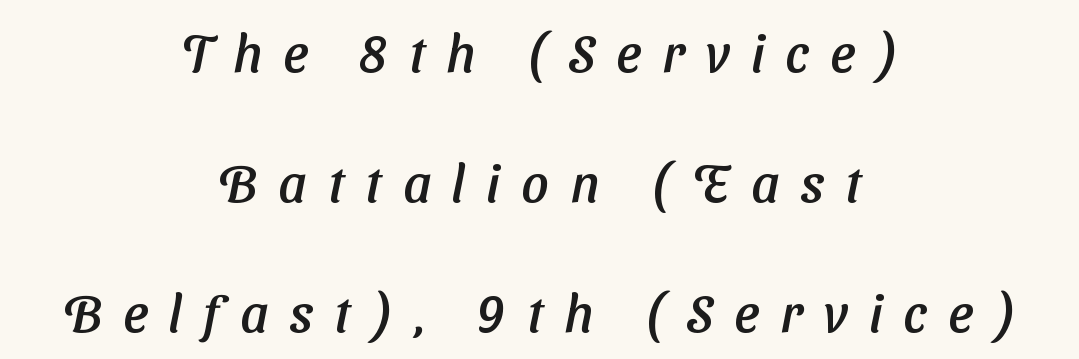
Reading down the column, the eye jumps a long way to each next line. Display-style spreading of the glyphs; the letterfit is very open. Decoration check: the copy has no underline. Is this a fixed-width face? No — the glyphs have proportional, varying widths. A sans-serif font was chosen for this passage.
